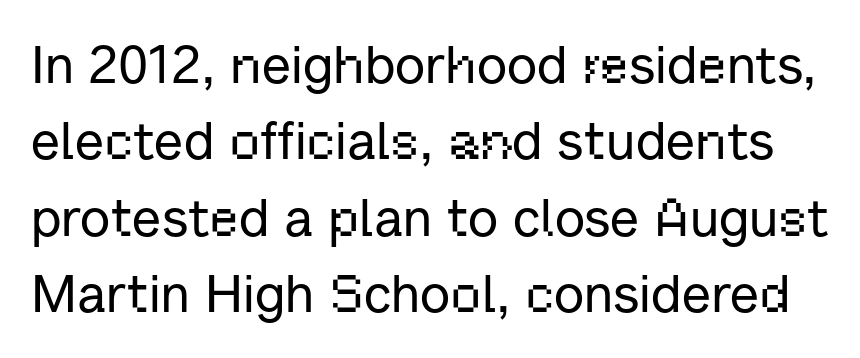
Q: Is the text italic (slanted)? A: No, it is upright.
Q: Is the typeface a serif or a sans-serif typeface? A: Sans-serif.
Q: Is the text underlined? A: No.
Q: Is the spacing between letters normal or unusually wide? A: Normal.
Q: Is the spacing between lines tight, normal or loose? A: Normal.
Q: Width (condensed, normal, or wide)? A: Normal.
Q: Stroke contrast? A: Low.
Q: x-height? A: Medium.
Q: Monospaced? A: No.
